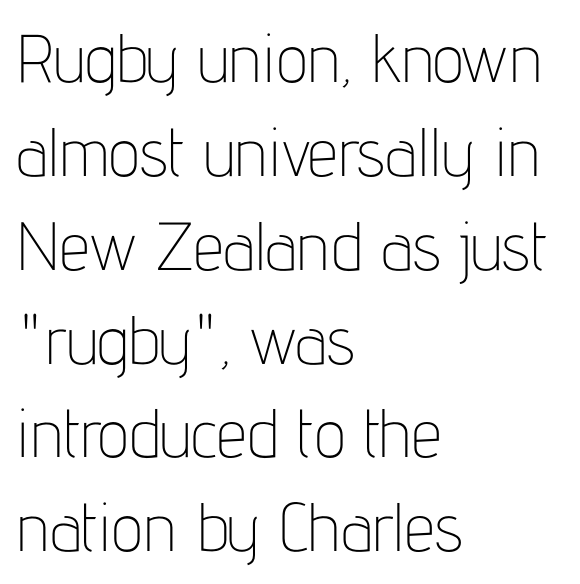
Q: Is the text bold? A: No.
Q: Is the text italic (slanted)? A: No, it is upright.
Q: Is the typeface a serif or a sans-serif typeface? A: Sans-serif.
Q: Is the text underlined? A: No.
Q: How is the paragraph aligned? A: Left-aligned.
Q: Is the spacing between letters normal or unusually wide? A: Normal.
Q: Is the spacing between lines tight, normal or loose? A: Normal.
Q: Width (condensed, normal, or wide)? A: Condensed.
Q: Stroke contrast? A: Low.
Q: x-height? A: Medium.
Q: Monospaced? A: No.
